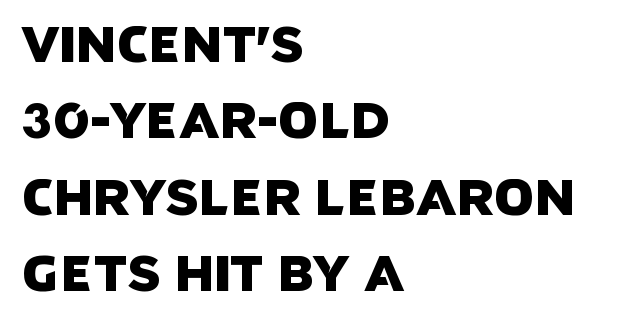
{"serif": "no", "width": "normal", "stroke_contrast": "low", "x_height": "large", "monospaced": "no", "underline": "no", "align": "left", "line_spacing": "normal", "line_spacing_ratio": 1.5, "letter_spacing": "normal", "letter_spacing_em": 0.0, "glyph_px": 51}
